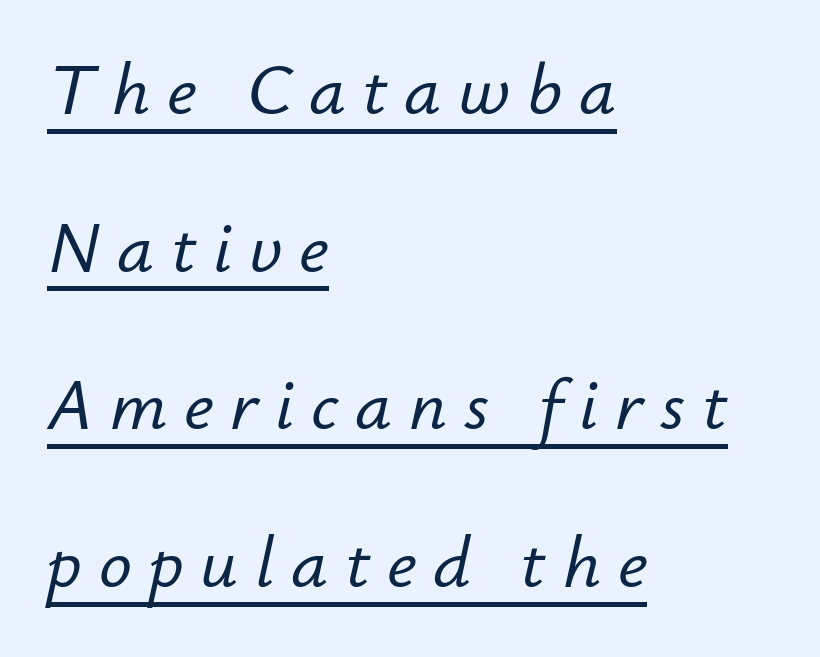
The image shows 73 px text type, italic (leaning right); set left-aligned, loose line spacing (2.16x), unusually wide letter spacing (+0.23 em), underlined; low stroke contrast and a small x-height.
